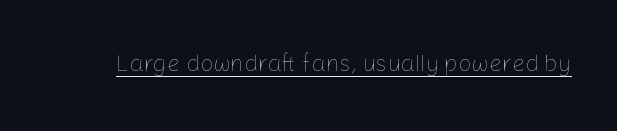
The image shows 23 px text type, upright; set normal letter spacing, underlined.
